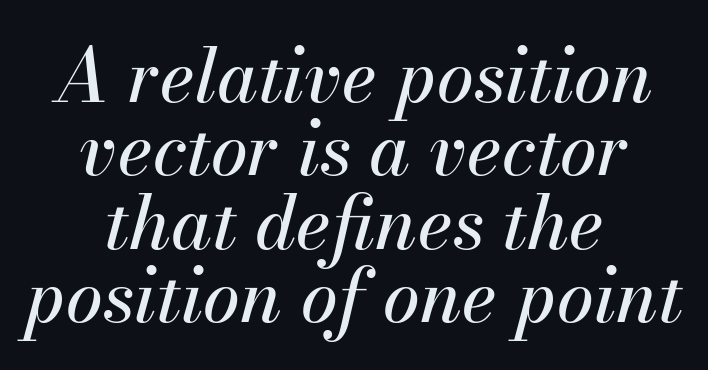
{"italic": "yes", "lean": "right", "slant_degrees": 13, "width": "normal", "stroke_contrast": "medium", "x_height": "small", "monospaced": "no", "underline": "no", "align": "center", "line_spacing": "tight", "line_spacing_ratio": 0.99, "letter_spacing": "normal", "letter_spacing_em": 0.0, "glyph_px": 74}
